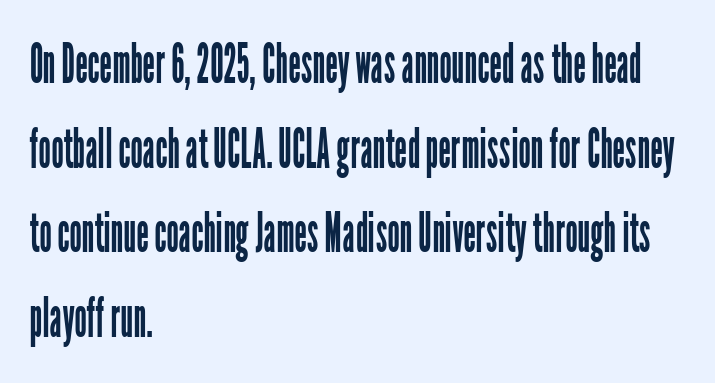
Q: Is the text bold? A: No.
Q: Is the text italic (slanted)? A: No, it is upright.
Q: Is the typeface a serif or a sans-serif typeface? A: Sans-serif.
Q: Is the text underlined? A: No.
Q: How is the paragraph aligned? A: Left-aligned.
Q: Is the spacing between letters normal or unusually wide? A: Normal.
Q: Is the spacing between lines tight, normal or loose? A: Normal.
Q: Width (condensed, normal, or wide)? A: Condensed.
Q: Stroke contrast? A: Low.
Q: x-height? A: Medium.
Q: Monospaced? A: No.
